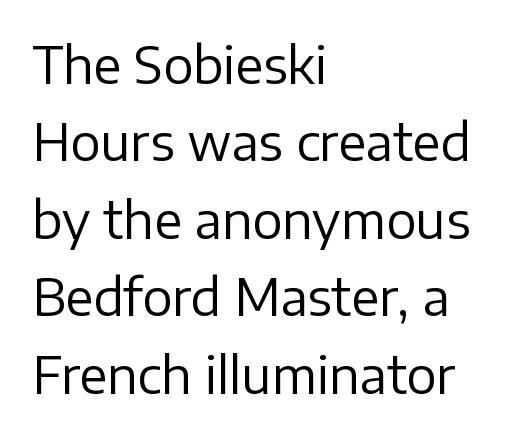
Q: Is the text bold? A: No.
Q: Is the text italic (slanted)? A: No, it is upright.
Q: Is the typeface a serif or a sans-serif typeface? A: Sans-serif.
Q: Is the text underlined? A: No.
Q: How is the paragraph aligned? A: Left-aligned.
Q: Is the spacing between letters normal or unusually wide? A: Normal.
Q: Is the spacing between lines tight, normal or loose? A: Normal.
Q: Width (condensed, normal, or wide)? A: Normal.
Q: Stroke contrast? A: Low.
Q: x-height? A: Medium.
Q: Monospaced? A: No.
